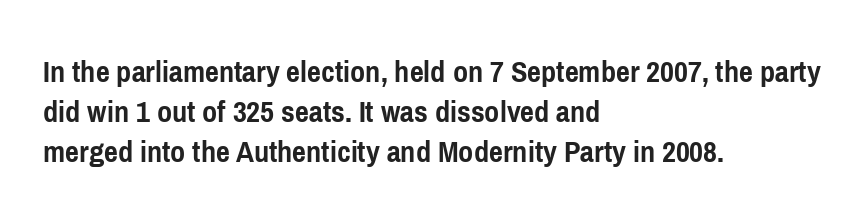
{"serif": "no", "italic": "no", "bold": "yes", "weight": "semibold", "width": "condensed", "stroke_contrast": "low", "x_height": "medium", "monospaced": "no", "underline": "no", "align": "left", "line_spacing_ratio": 1.21, "letter_spacing": "normal", "letter_spacing_em": 0.0, "glyph_px": 33}
